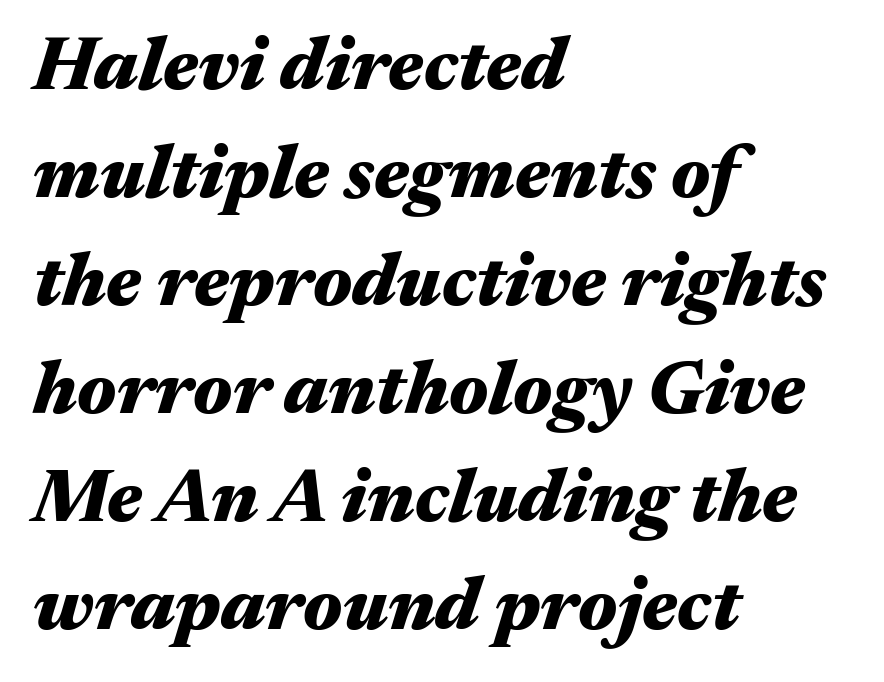
{"italic": "yes", "lean": "right", "slant_degrees": 17, "bold": "yes", "weight": "heavy", "width": "wide", "stroke_contrast": "medium", "x_height": "medium", "monospaced": "no", "underline": "no", "align": "left", "line_spacing": "normal", "line_spacing_ratio": 1.44, "letter_spacing": "normal", "letter_spacing_em": 0.0, "glyph_px": 75}
